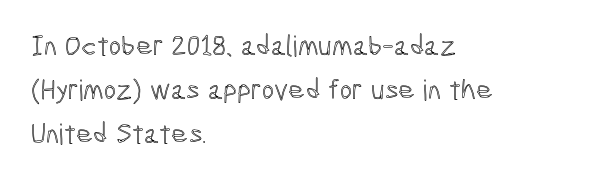
The passage shown is typed in a proportional face where columns would drift. Compared with a centered layout, this one pins lines to the left instead. Rendered with straight, roman letterforms. These lines sit exactly where default settings would place them.
